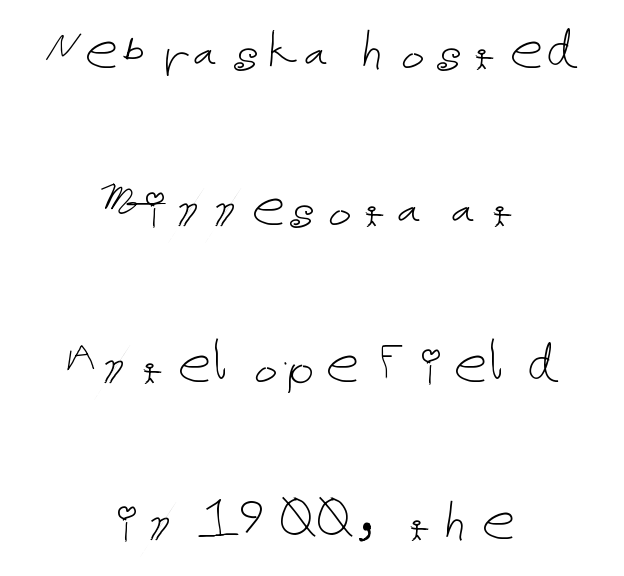
You can tell it's not italic because the verticals are truly vertical. Spacing between characters is what you'd get straight out of the box. Nobody drew a line under any word here. The typesetter chose a symmetrical, centered arrangement here. Is this a heavy cut? Hardly; it is regular or lighter.
